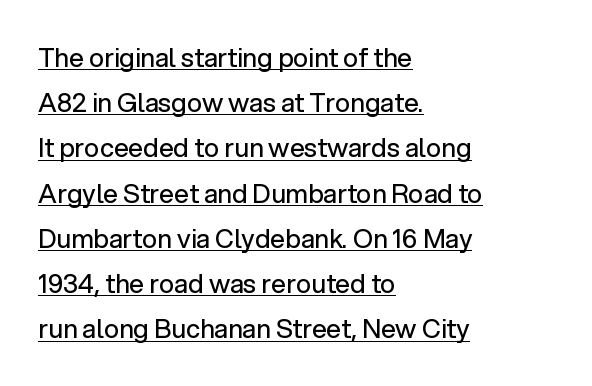
The image shows 26 px text type, upright; set left-aligned, line spacing 1.74x, normal letter spacing, underlined.
